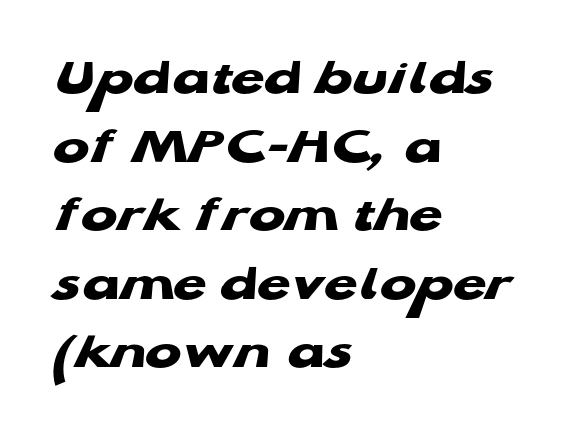
{"serif": "no", "bold": "yes", "weight": "heavy", "width": "wide", "stroke_contrast": "low", "x_height": "medium", "monospaced": "no", "underline": "no", "align": "left", "line_spacing": "normal", "line_spacing_ratio": 1.27, "letter_spacing": "normal", "letter_spacing_em": 0.0, "glyph_px": 54}
